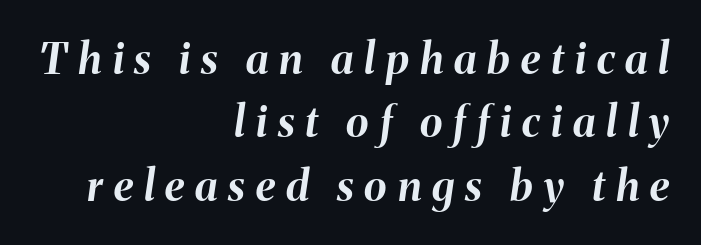
The image shows 42 px bold type, italic (leaning right); set right-aligned, normal line spacing (1.51x), unusually wide letter spacing (+0.26 em), not underlined; medium stroke contrast and a medium x-height.
